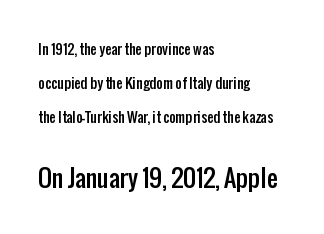
Q: Is the text italic (slanted)? A: No, it is upright.
Q: Is the text underlined? A: No.
Q: How is the paragraph aligned? A: Left-aligned.
Q: Is the spacing between letters normal or unusually wide? A: Normal.
Q: Is the spacing between lines tight, normal or loose? A: Loose.
Q: Which block of text is set in a larger size, the first (top) or the second (bottom)? A: The second (bottom) one.
